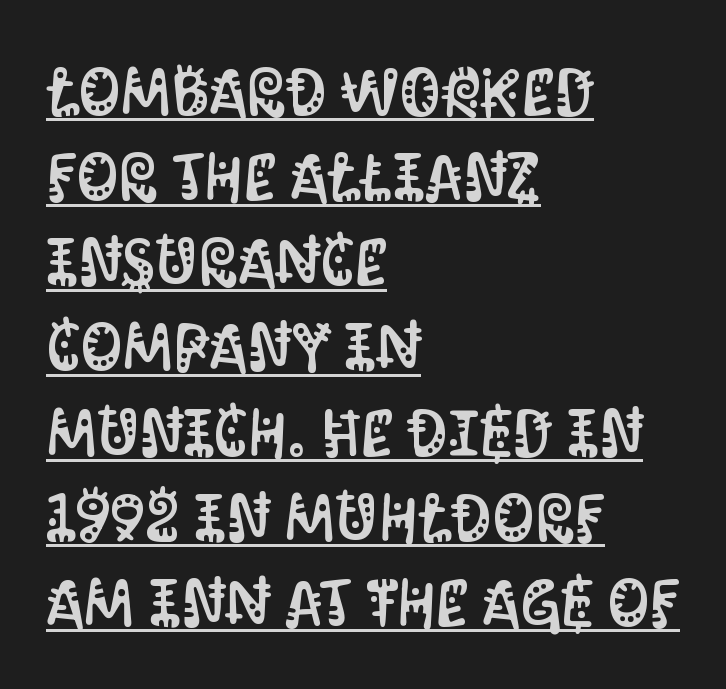
{"serif": "no", "italic": "no", "width": "condensed", "stroke_contrast": "medium", "x_height": "large", "monospaced": "no", "underline": "yes", "align": "left", "line_spacing": "normal", "line_spacing_ratio": 1.29, "letter_spacing": "normal", "letter_spacing_em": 0.0, "glyph_px": 66}
